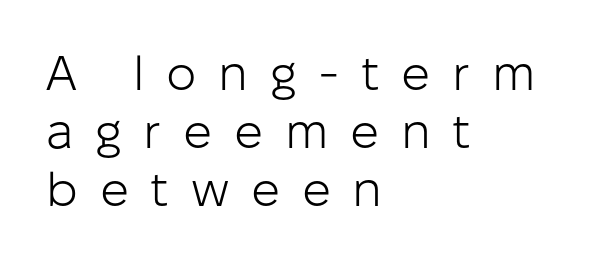
Q: Is the text bold? A: No.
Q: Is the text italic (slanted)? A: No, it is upright.
Q: Is the typeface a serif or a sans-serif typeface? A: Sans-serif.
Q: Is the text underlined? A: No.
Q: How is the paragraph aligned? A: Left-aligned.
Q: Is the spacing between letters normal or unusually wide? A: Unusually wide.
Q: Width (condensed, normal, or wide)? A: Normal.
Q: Stroke contrast? A: Low.
Q: x-height? A: Medium.
Q: Monospaced? A: No.
